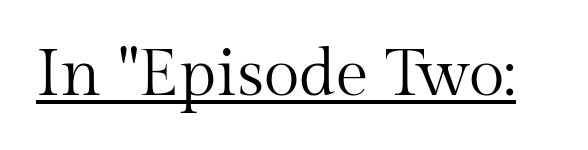
The image shows 66 px regular-weight serif type, upright; set normal letter spacing, underlined; medium stroke contrast and a medium x-height.
